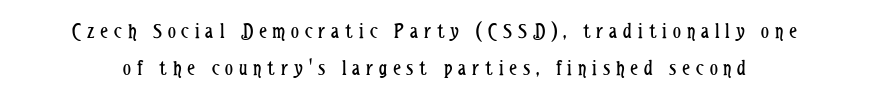
Q: Is the text bold? A: No.
Q: Is the text italic (slanted)? A: No, it is upright.
Q: Is the text underlined? A: No.
Q: Is the spacing between letters normal or unusually wide? A: Unusually wide.
Q: Is the spacing between lines tight, normal or loose? A: Normal.
